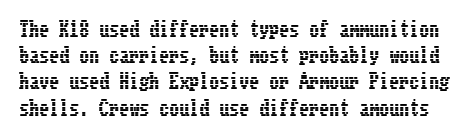
{"italic": "no", "underline": "no", "line_spacing": "normal", "line_spacing_ratio": 1.31, "letter_spacing": "normal", "letter_spacing_em": 0.0, "glyph_px": 20}
